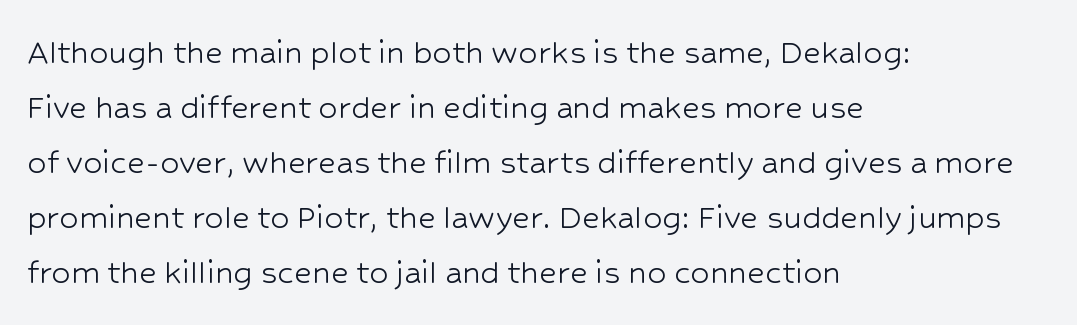
{"serif": "no", "italic": "no", "bold": "no", "weight": "light", "width": "normal", "stroke_contrast": "low", "x_height": "medium", "monospaced": "no", "underline": "no", "align": "left", "line_spacing": "normal", "line_spacing_ratio": 1.45, "letter_spacing": "normal", "letter_spacing_em": 0.0, "glyph_px": 38}
